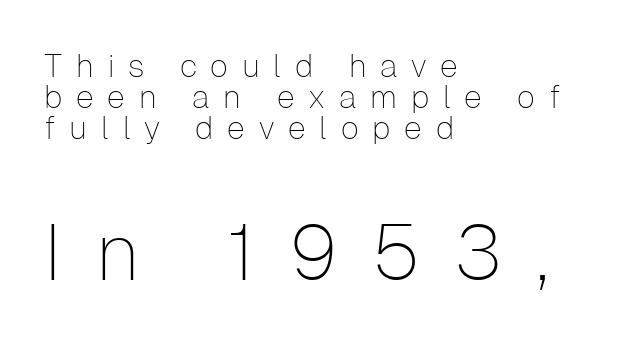
Q: Is the text bold? A: No.
Q: Is the text italic (slanted)? A: No, it is upright.
Q: Is the typeface a serif or a sans-serif typeface? A: Sans-serif.
Q: Is the text underlined? A: No.
Q: How is the paragraph aligned? A: Left-aligned.
Q: Is the spacing between letters normal or unusually wide? A: Unusually wide.
Q: Is the spacing between lines tight, normal or loose? A: Tight.
Q: Which block of text is set in a larger size, the first (top) or the second (bottom)? A: The second (bottom) one.
Q: Width (condensed, normal, or wide)? A: Normal.
Q: Stroke contrast? A: Low.
Q: x-height? A: Medium.
Q: Monospaced? A: No.
